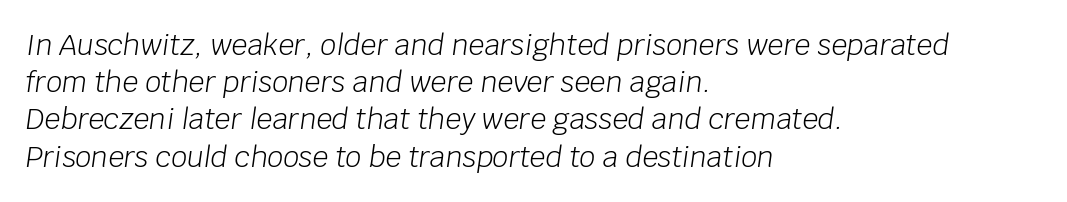
Q: Is the text bold? A: No.
Q: Is the text italic (slanted)? A: Yes, it leans right by about 8 degrees.
Q: Is the text underlined? A: No.
Q: How is the paragraph aligned? A: Left-aligned.
Q: Is the spacing between letters normal or unusually wide? A: Normal.
Q: Is the spacing between lines tight, normal or loose? A: Normal.
Q: Width (condensed, normal, or wide)? A: Normal.
Q: Stroke contrast? A: Low.
Q: x-height? A: Large.
Q: Monospaced? A: No.
